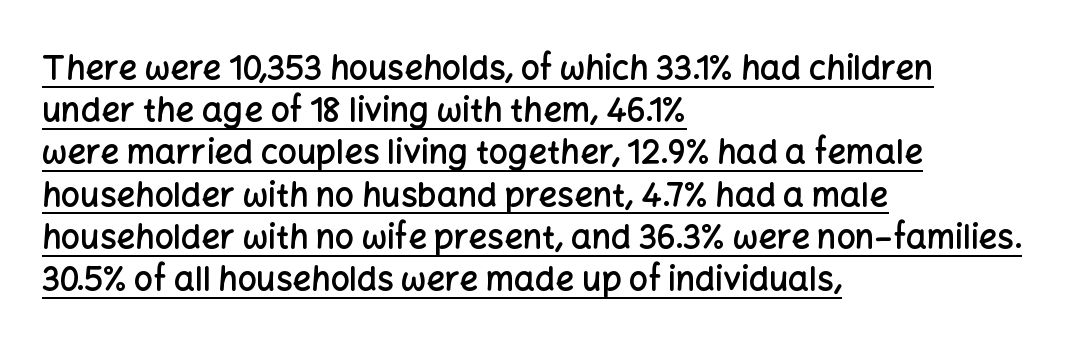
Q: Is the text bold? A: Semi-bold.
Q: Is the text italic (slanted)? A: No, it is upright.
Q: Is the typeface a serif or a sans-serif typeface? A: Sans-serif.
Q: Is the text underlined? A: Yes.
Q: How is the paragraph aligned? A: Left-aligned.
Q: Is the spacing between letters normal or unusually wide? A: Normal.
Q: Is the spacing between lines tight, normal or loose? A: Normal.
Q: Width (condensed, normal, or wide)? A: Normal.
Q: Stroke contrast? A: Low.
Q: x-height? A: Medium.
Q: Monospaced? A: No.
